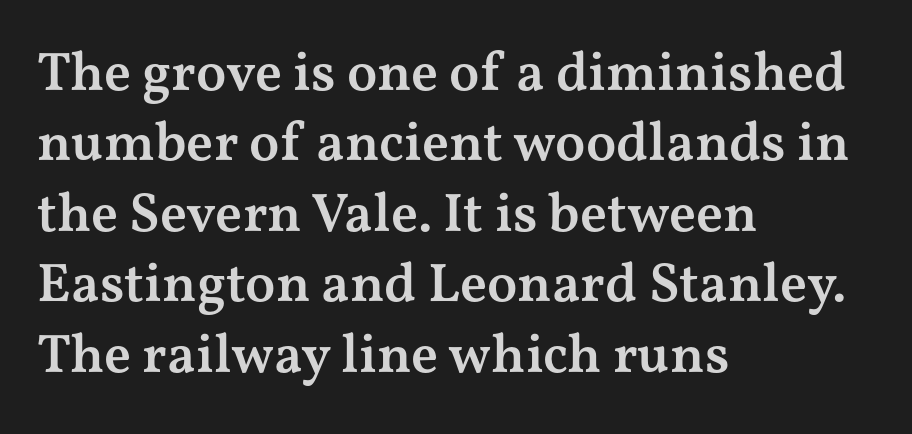
Q: Is the text bold? A: Semi-bold.
Q: Is the text italic (slanted)? A: No, it is upright.
Q: Is the typeface a serif or a sans-serif typeface? A: Serif.
Q: Is the text underlined? A: No.
Q: How is the paragraph aligned? A: Left-aligned.
Q: Is the spacing between letters normal or unusually wide? A: Normal.
Q: Is the spacing between lines tight, normal or loose? A: Normal.
Q: Width (condensed, normal, or wide)? A: Wide.
Q: Stroke contrast? A: Medium.
Q: x-height? A: Medium.
Q: Monospaced? A: No.
